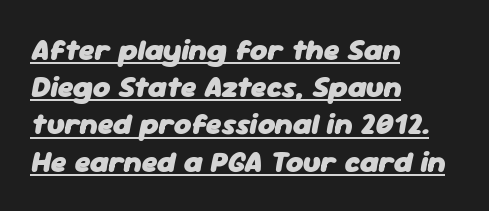
The image shows 30 px heavy type, italic (leaning right); set left-aligned, line spacing 1.24x, normal letter spacing, underlined; low stroke contrast and a medium x-height.
